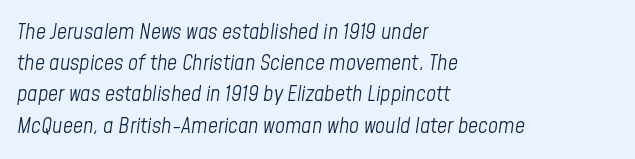
The image shows 22 px text type, italic (leaning right); set left-aligned, normal line spacing (1.42x), normal letter spacing, not underlined.
